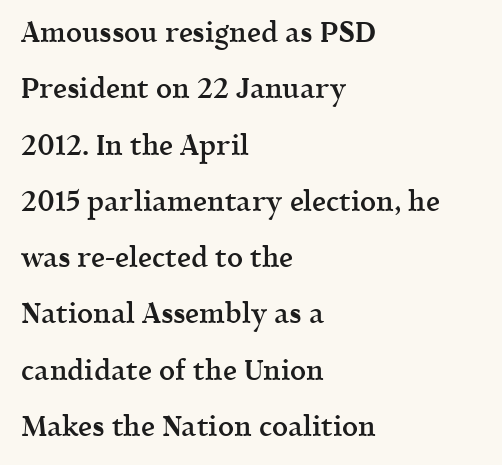
Q: Is the text bold? A: Semi-bold.
Q: Is the text italic (slanted)? A: No, it is upright.
Q: Is the typeface a serif or a sans-serif typeface? A: Serif.
Q: Is the text underlined? A: No.
Q: How is the paragraph aligned? A: Left-aligned.
Q: Is the spacing between letters normal or unusually wide? A: Normal.
Q: Is the spacing between lines tight, normal or loose? A: Loose.
Q: Width (condensed, normal, or wide)? A: Normal.
Q: x-height? A: Medium.
Q: Monospaced? A: No.
